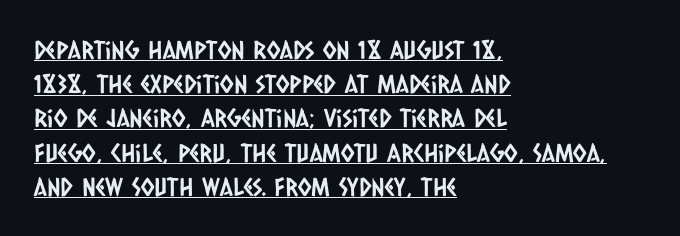
Q: Is the text underlined? A: Yes.
Q: How is the paragraph aligned? A: Left-aligned.
Q: Is the spacing between letters normal or unusually wide? A: Normal.
Q: Is the spacing between lines tight, normal or loose? A: Normal.
